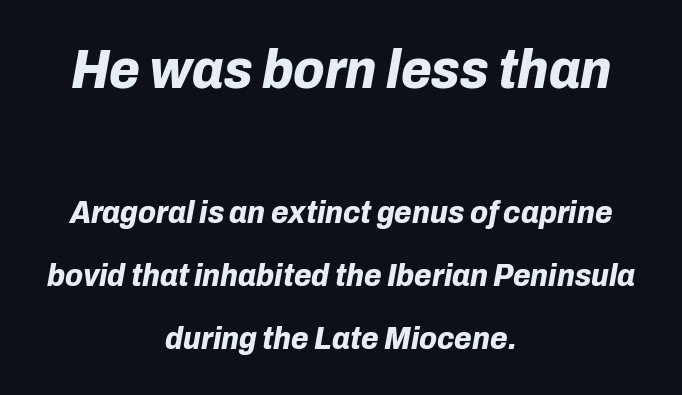
{"italic": "yes", "lean": "right", "slant_degrees": 10, "bold": "yes", "weight": "bold", "width": "normal", "stroke_contrast": "low", "x_height": "medium", "monospaced": "no", "underline": "no", "align": "center", "line_spacing": "loose", "line_spacing_ratio": 1.98, "letter_spacing": "normal", "letter_spacing_em": 0.0, "larger_block": "first", "size_ratio": 1.75, "glyph_px": 56}
